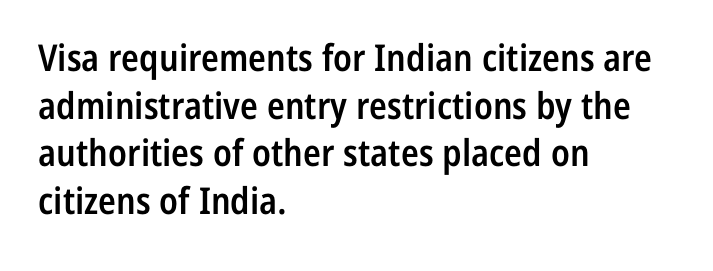
This is the in-between weight designers call semibold or demi. Nobody drew a line under any word here. Leading matches the norm, producing a regular column. The type family on display is of the sans-serif kind.
